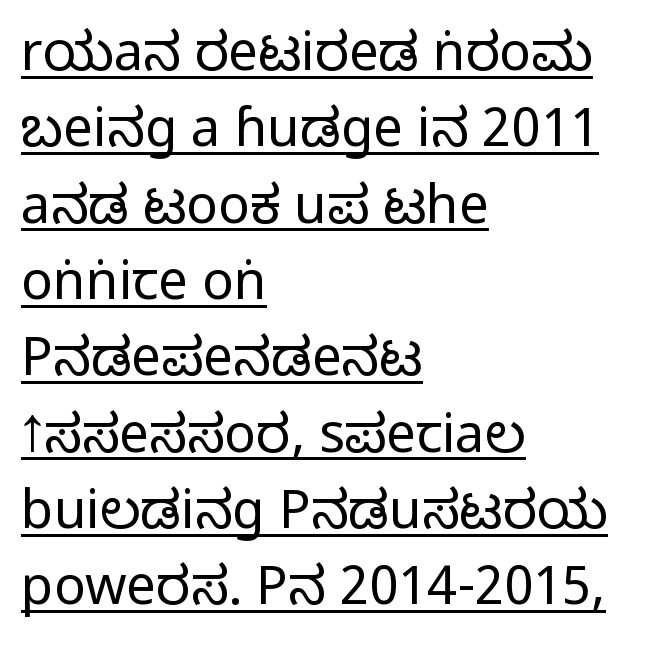
The image shows 53 px regular-weight, condensed sans-serif type, upright; set left-aligned, normal line spacing (1.44x), normal letter spacing, underlined; low stroke contrast and a large x-height.
